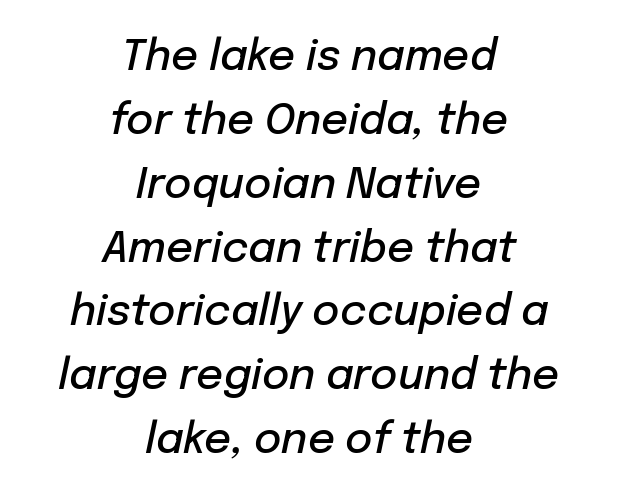
Q: Is the text bold? A: Semi-bold.
Q: Is the text italic (slanted)? A: Yes, it leans right by about 12 degrees.
Q: Is the text underlined? A: No.
Q: How is the paragraph aligned? A: Centered.
Q: Is the spacing between letters normal or unusually wide? A: Normal.
Q: Is the spacing between lines tight, normal or loose? A: Normal.
Q: Width (condensed, normal, or wide)? A: Normal.
Q: Stroke contrast? A: Low.
Q: x-height? A: Medium.
Q: Monospaced? A: No.
